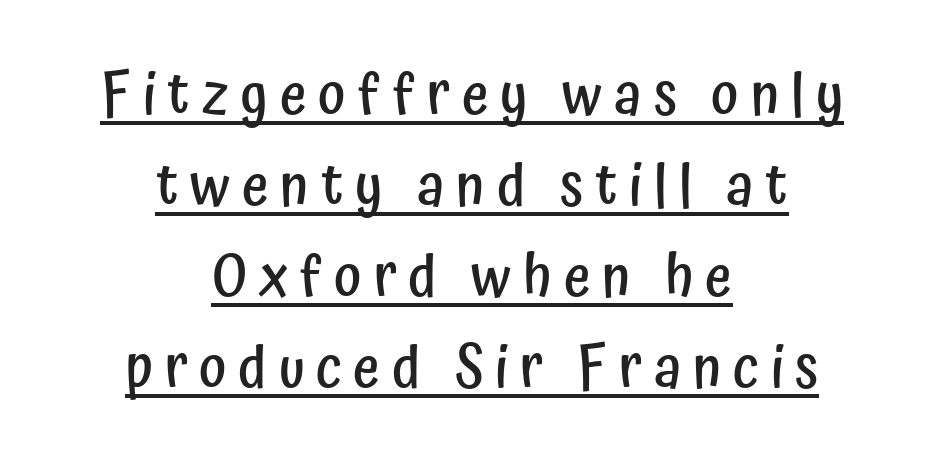
{"serif": "no", "italic": "no", "bold": "semi", "weight": "semibold", "width": "condensed", "stroke_contrast": "low", "x_height": "medium", "monospaced": "no", "underline": "yes", "align": "center", "line_spacing": "normal", "line_spacing_ratio": 1.57, "letter_spacing": "wide", "letter_spacing_em": 0.2, "glyph_px": 58}
